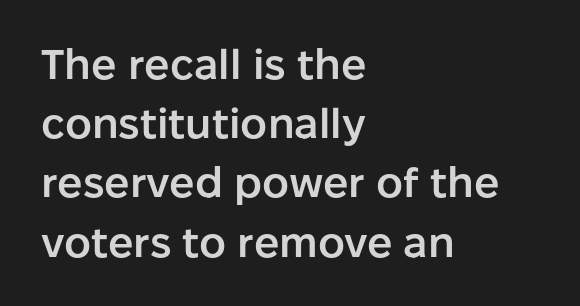
The image shows 42 px semibold sans-serif type, upright; set left-aligned, normal line spacing (1.41x), normal letter spacing, not underlined; low stroke contrast and a medium x-height.
